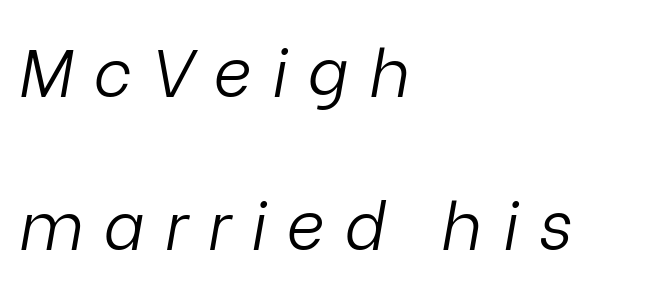
Q: Is the text bold? A: No.
Q: Is the text italic (slanted)? A: Yes, it leans right by about 9 degrees.
Q: Is the text underlined? A: No.
Q: How is the paragraph aligned? A: Left-aligned.
Q: Is the spacing between letters normal or unusually wide? A: Unusually wide.
Q: Is the spacing between lines tight, normal or loose? A: Loose.
Q: Width (condensed, normal, or wide)? A: Normal.
Q: Stroke contrast? A: Low.
Q: x-height? A: Medium.
Q: Monospaced? A: No.
